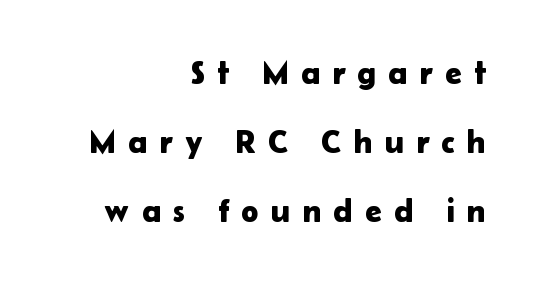
A typesetter would mark this as roman, not italic. The gaps between neighbouring characters are conspicuously large. Just letters on the line, the space beneath them empty. Each letter keeps its own natural width here, so spacing adapts to shape.
